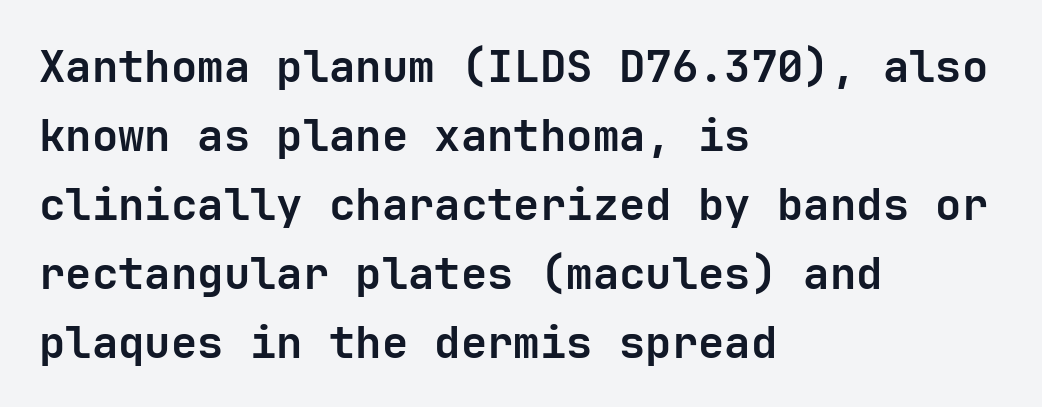
In terms of posture, this sample is upright. The glyphs are unaccompanied by any horizontal stroke below them. Horizontal alignment here is leftward, the default for most running prose. Type style note: lacks serifs.
